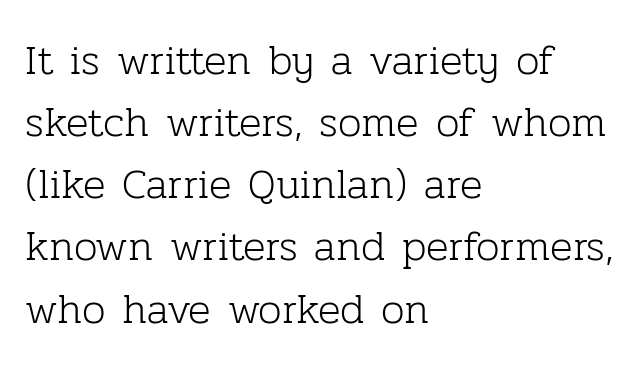
{"serif": "yes", "italic": "no", "bold": "no", "weight": "light", "width": "normal", "stroke_contrast": "low", "x_height": "medium", "monospaced": "no", "underline": "no", "align": "left", "line_spacing": "normal", "line_spacing_ratio": 1.48, "letter_spacing": "normal", "letter_spacing_em": 0.0, "glyph_px": 42}
